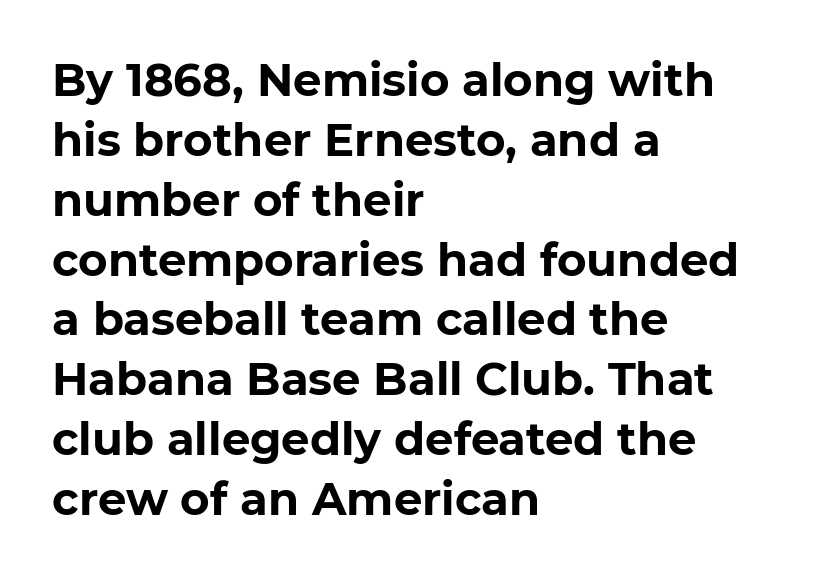
The passage shown is emphatically bold. Tracking value appears to be zero — textbook default spacing. You can tell from the bare stems that sans-serif type was used. This sample has the flowing, uneven cadence of proportional lettering. The specimen omits any rule beneath the text block's lines.
